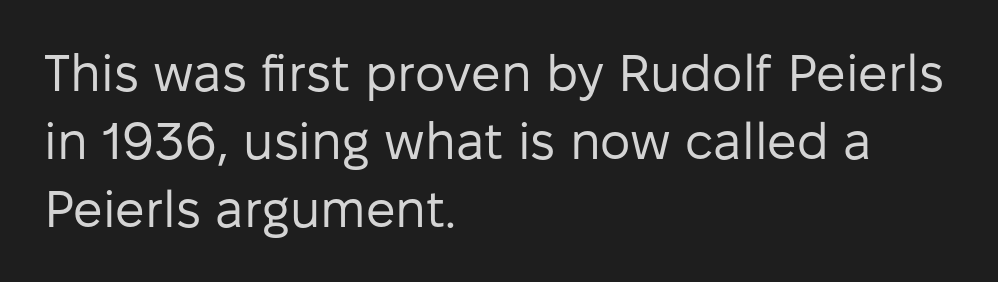
{"serif": "no", "italic": "no", "bold": "no", "weight": "regular", "width": "normal", "stroke_contrast": "low", "x_height": "medium", "monospaced": "no", "underline": "no", "align": "left", "line_spacing": "normal", "line_spacing_ratio": 1.31, "letter_spacing": "normal", "letter_spacing_em": 0.0, "glyph_px": 52}
